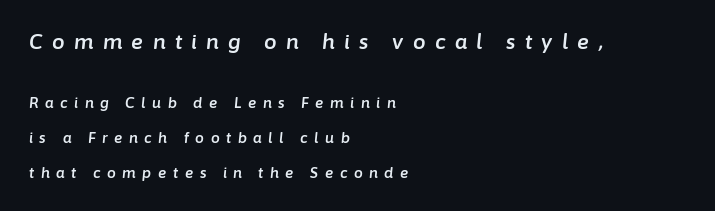
The image shows 20 px text type, italic (leaning right); set left-aligned, loose line spacing (2.47x), unusually wide letter spacing (+0.47 em), not underlined; the first (top) block is 1.43x larger.
